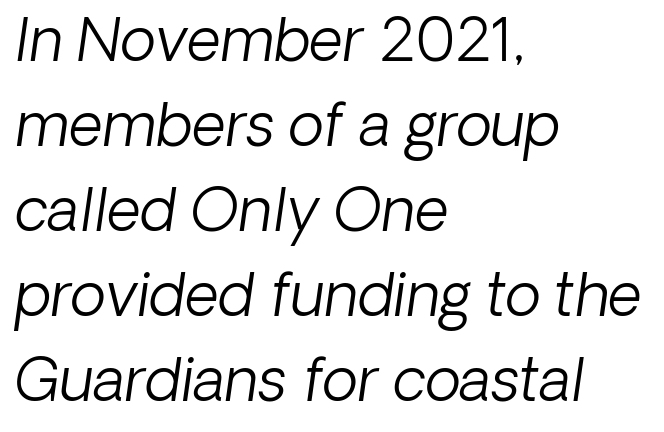
{"italic": "yes", "lean": "right", "slant_degrees": 8, "bold": "no", "weight": "light", "width": "normal", "stroke_contrast": "low", "x_height": "medium", "monospaced": "no", "underline": "no", "align": "left", "line_spacing": "normal", "line_spacing_ratio": 1.44, "letter_spacing": "normal", "letter_spacing_em": 0.0, "glyph_px": 59}
